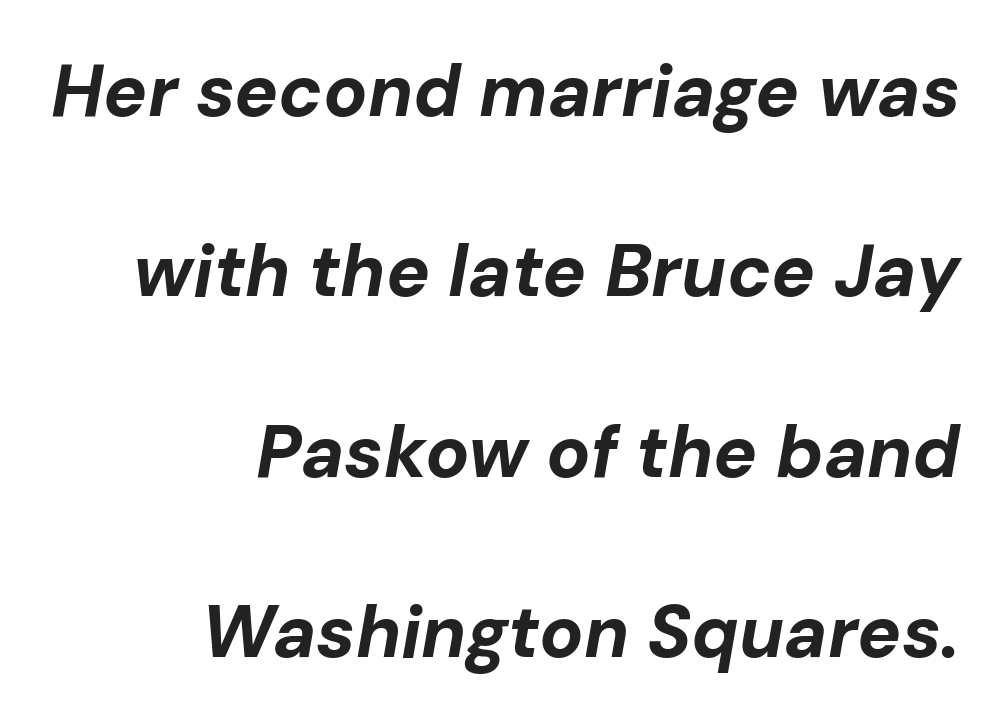
The image shows 73 px bold type, italic (leaning right); set right-aligned, loose line spacing (2.47x), normal letter spacing, not underlined; low stroke contrast and a medium x-height.
